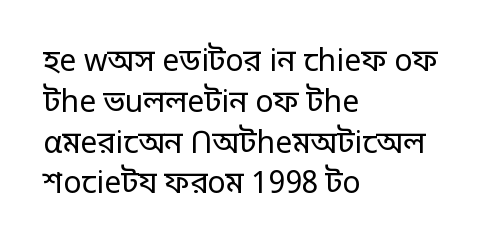
{"serif": "no", "italic": "no", "bold": "no", "weight": "regular", "width": "normal", "stroke_contrast": "low", "x_height": "large", "monospaced": "no", "underline": "no", "align": "left", "line_spacing": "normal", "line_spacing_ratio": 1.36, "letter_spacing": "normal", "letter_spacing_em": 0.0, "glyph_px": 30}
